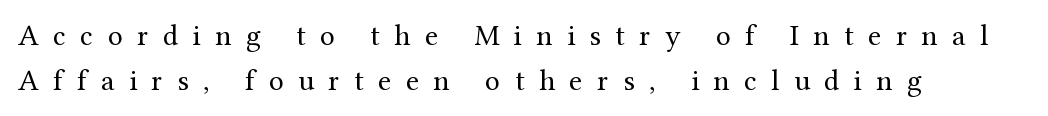
{"serif": "yes", "italic": "no", "bold": "no", "weight": "regular", "width": "normal", "stroke_contrast": "medium", "x_height": "medium", "monospaced": "no", "underline": "no", "align": "left", "line_spacing": "normal", "line_spacing_ratio": 1.49, "letter_spacing": "wide", "letter_spacing_em": 0.48, "glyph_px": 30}
